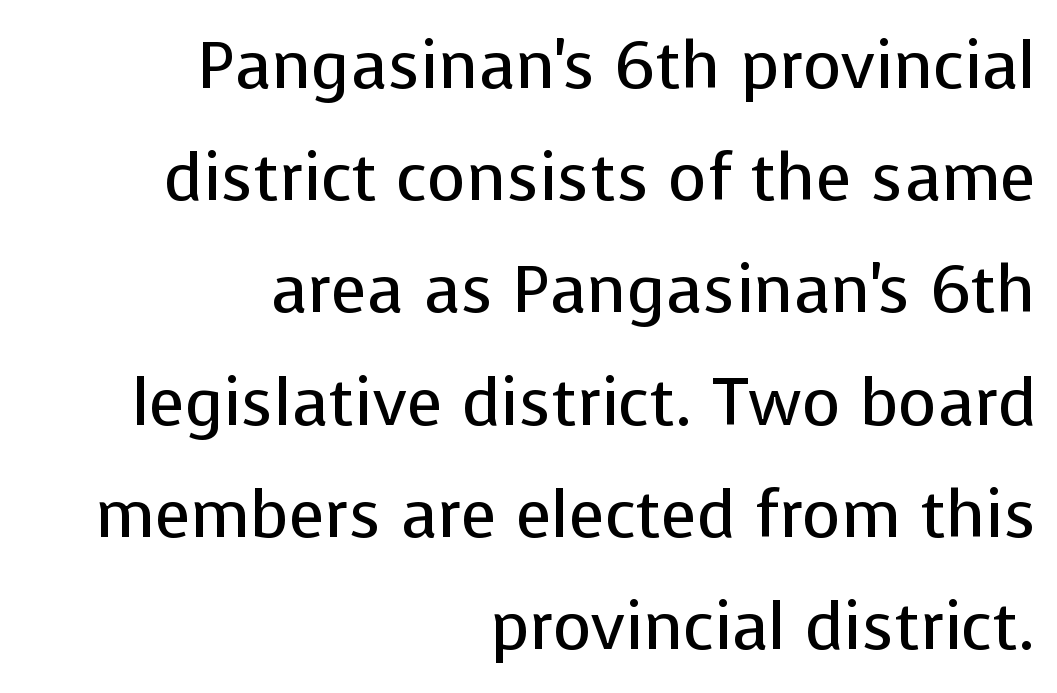
Observe the absence of serifs on each vertical stroke in this sample. You could not count columns in this text — the font is proportionally spaced. Notice how descenders clear the ascenders below comfortably — that's standard leading. The letters stand upright; this is a roman face. The space directly below the letters is spotless.
